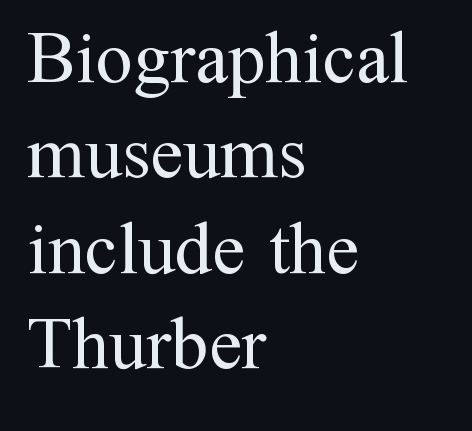
{"serif": "yes", "italic": "no", "bold": "no", "weight": "regular", "width": "normal", "stroke_contrast": "medium", "x_height": "medium", "monospaced": "no", "underline": "no", "align": "left", "line_spacing": "normal", "line_spacing_ratio": 1.29, "letter_spacing": "normal", "letter_spacing_em": 0.0, "glyph_px": 74}
